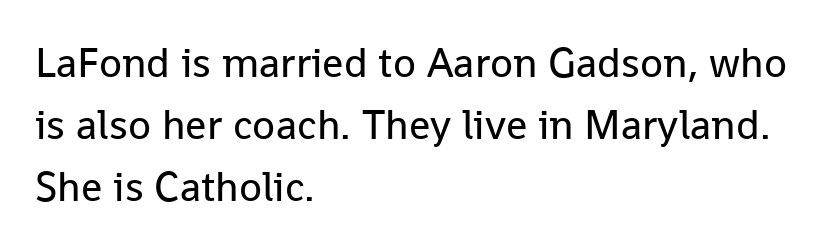
Q: Is the text bold? A: No.
Q: Is the text italic (slanted)? A: No, it is upright.
Q: Is the typeface a serif or a sans-serif typeface? A: Sans-serif.
Q: Is the text underlined? A: No.
Q: How is the paragraph aligned? A: Left-aligned.
Q: Is the spacing between letters normal or unusually wide? A: Normal.
Q: Is the spacing between lines tight, normal or loose? A: Normal.
Q: Width (condensed, normal, or wide)? A: Normal.
Q: Stroke contrast? A: Low.
Q: x-height? A: Medium.
Q: Monospaced? A: No.
